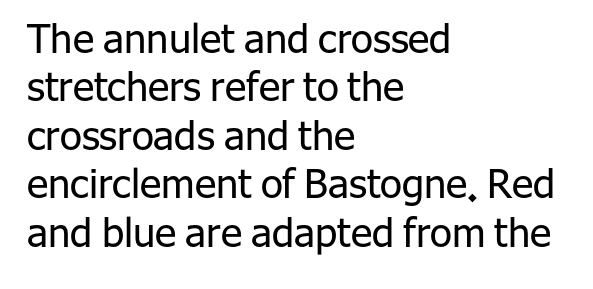
{"serif": "no", "italic": "no", "bold": "no", "weight": "regular", "width": "normal", "stroke_contrast": "low", "x_height": "medium", "monospaced": "no", "underline": "no", "align": "left", "line_spacing_ratio": 1.21, "letter_spacing": "normal", "letter_spacing_em": 0.0, "glyph_px": 40}
